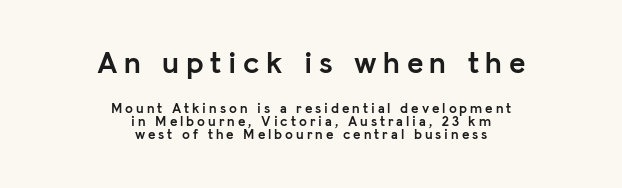
The image shows 31 px semibold sans-serif type, upright; set centered, tight line spacing (0.96x), unusually wide letter spacing (+0.21 em), not underlined; the first (top) block is 2.21x larger; low stroke contrast and a medium x-height.
